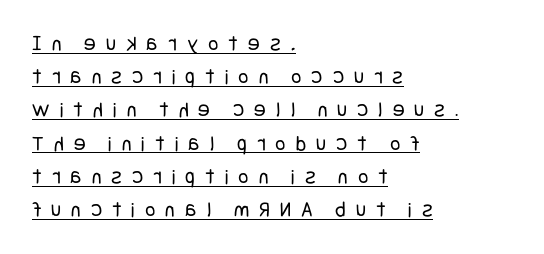
{"italic": "no", "bold": "no", "underline": "yes", "align": "left", "line_spacing": "normal", "line_spacing_ratio": 1.51, "letter_spacing": "wide", "letter_spacing_em": 0.46, "glyph_px": 22}
